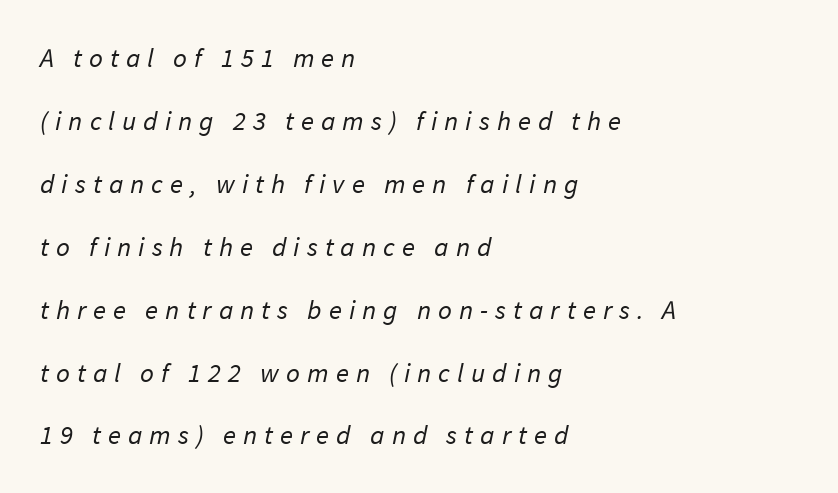
The image shows 27 px text type; set left-aligned, loose line spacing (2.33x), unusually wide letter spacing (+0.26 em), not underlined.
